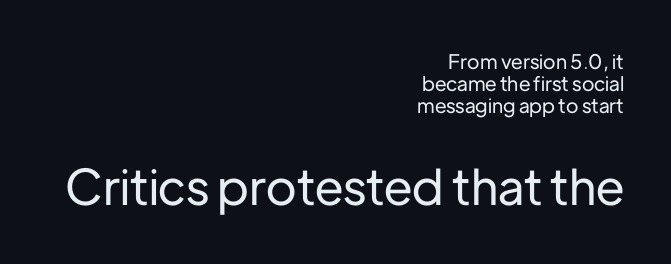
{"serif": "no", "italic": "no", "width": "normal", "stroke_contrast": "low", "x_height": "medium", "monospaced": "no", "underline": "no", "align": "right", "line_spacing": "tight", "line_spacing_ratio": 1.1, "letter_spacing": "normal", "letter_spacing_em": 0.0, "larger_block": "second", "size_ratio": 2.45, "glyph_px": 49}
